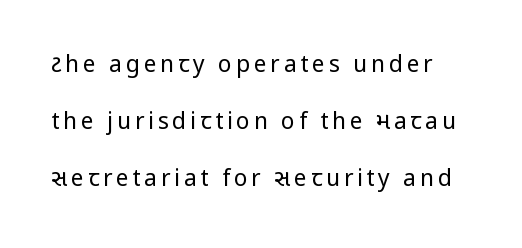
{"italic": "no", "bold": "no", "underline": "no", "line_spacing": "loose", "line_spacing_ratio": 2.48, "glyph_px": 23}
